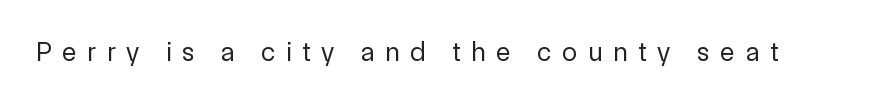
The typeface has the unassuming heft of standard copy or less. Glance below the letters and you will spot only blank space. Vertical strokes here are truly vertical. These lines have a slow, spaced-out rhythm from letter to letter.
